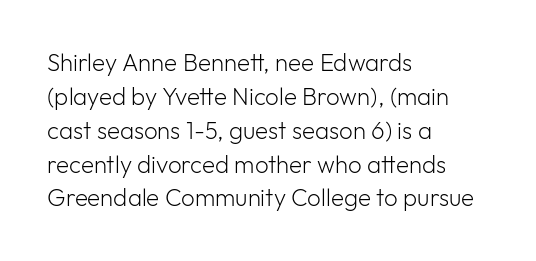
Decoration check: the copy has no underline. Teacher's note: observe the even left margin — that is flush-left alignment. Interline gaps are of average width in this sample. No chunkiness to these letters — they're not bold. These lines were composed using upright roman letters.
